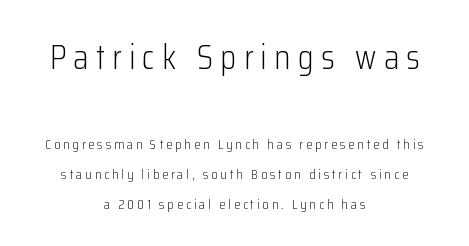
The image shows 35 px light, condensed sans-serif type, upright; set centered, loose line spacing (2.16x), unusually wide letter spacing (+0.21 em), not underlined; the first (top) block is 2.5x larger; low stroke contrast and a medium x-height.
